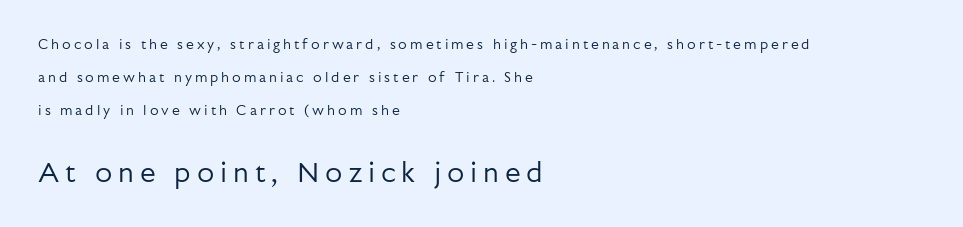
Is the block centered? No — it sits flush against the left margin. Stems here are at most as thick as an everyday book face. This rendering features lettering with no underline. Between these two stacked blocks, the lower one wins on size. Characters remain perfectly vertical along every line. Baseline-to-baseline distance is far greater than the letter height.
